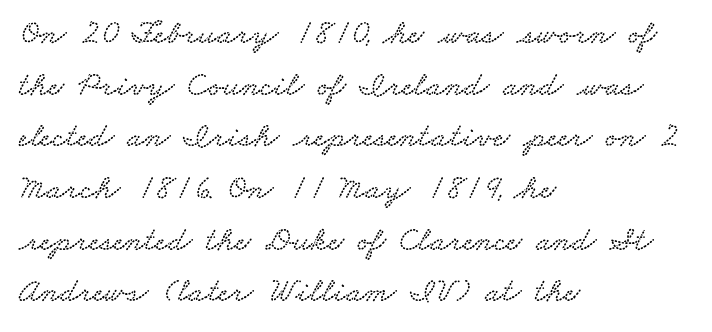
Q: Is the typeface a serif or a sans-serif typeface? A: Serif.
Q: Is the text underlined? A: No.
Q: How is the paragraph aligned? A: Left-aligned.
Q: Is the spacing between letters normal or unusually wide? A: Normal.
Q: Is the spacing between lines tight, normal or loose? A: Normal.
Q: Width (condensed, normal, or wide)? A: Wide.
Q: Stroke contrast? A: Low.
Q: x-height? A: Small.
Q: Monospaced? A: No.
